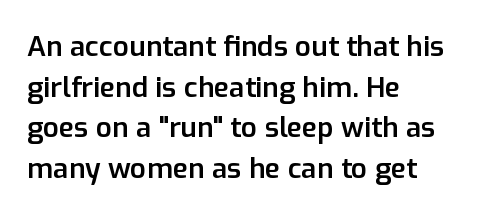
{"serif": "no", "italic": "no", "bold": "semi", "weight": "semibold", "width": "normal", "stroke_contrast": "low", "x_height": "medium", "monospaced": "no", "underline": "no", "align": "left", "line_spacing": "normal", "line_spacing_ratio": 1.45, "letter_spacing": "normal", "letter_spacing_em": 0.0, "glyph_px": 28}
